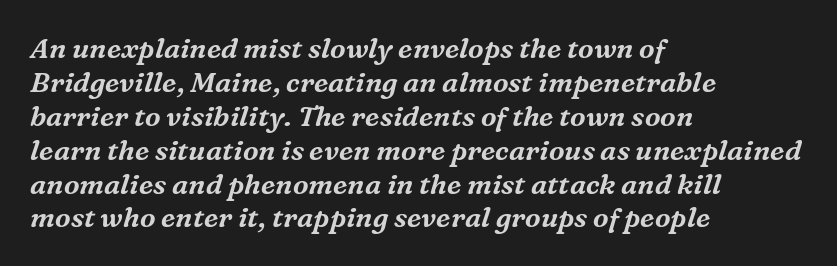
The image shows 28 px serif type, italic (leaning right); set left-aligned, line spacing 1.21x, normal letter spacing, not underlined; medium stroke contrast and a medium x-height.
